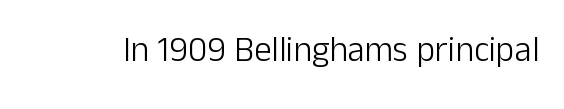
Q: Is the text bold? A: No.
Q: Is the text italic (slanted)? A: No, it is upright.
Q: Is the typeface a serif or a sans-serif typeface? A: Sans-serif.
Q: Is the text underlined? A: No.
Q: Is the spacing between letters normal or unusually wide? A: Normal.
Q: Width (condensed, normal, or wide)? A: Normal.
Q: Stroke contrast? A: Low.
Q: x-height? A: Medium.
Q: Monospaced? A: No.
